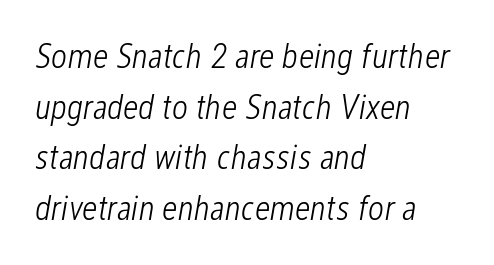
The image shows 35 px light, condensed type, italic (leaning right); set left-aligned, normal line spacing (1.45x), normal letter spacing, not underlined; low stroke contrast and a medium x-height.
